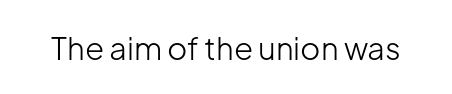
{"serif": "no", "italic": "no", "bold": "no", "weight": "light", "width": "normal", "stroke_contrast": "low", "x_height": "medium", "monospaced": "no", "underline": "no", "letter_spacing": "normal", "letter_spacing_em": 0.0, "glyph_px": 31}
